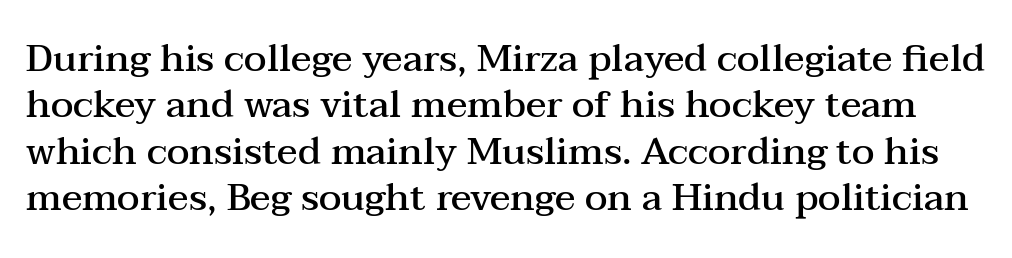
The image shows 38 px semibold, wide serif type, upright; set line spacing 1.22x, normal letter spacing, not underlined; medium stroke contrast and a medium x-height.
